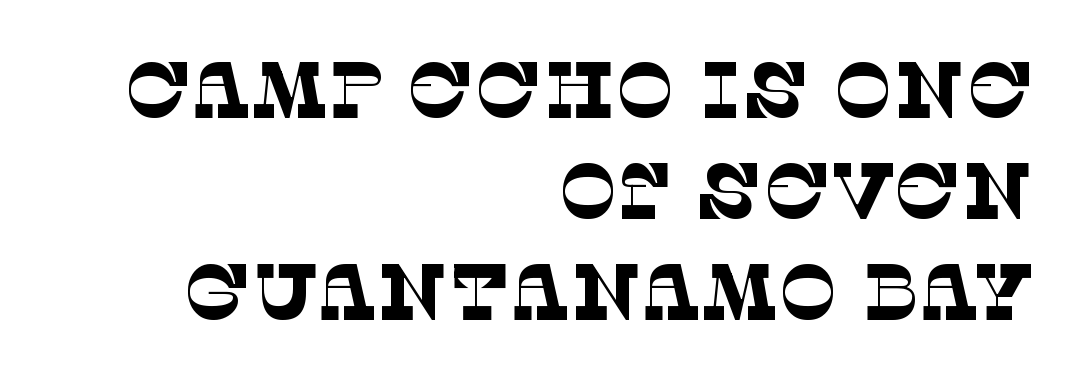
Reading down the column, the eye jumps a familiar distance to each next line. Inter-character spacing is left at the font's built-in metrics. Think of a printed novel: that variable character pitch is what you see here. The typesetter chose a ragged-left arrangement here. Check under the words: just untouched page. Type style note: has serifs.
